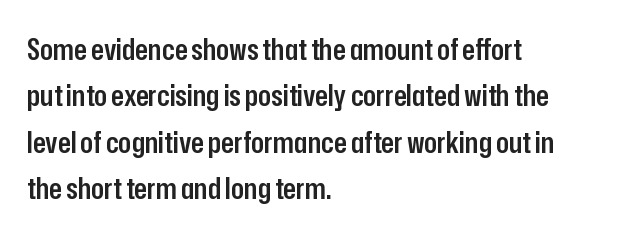
The image shows 30 px semibold, condensed sans-serif type, upright; set left-aligned, normal line spacing (1.55x), normal letter spacing, not underlined; low stroke contrast and a medium x-height.
